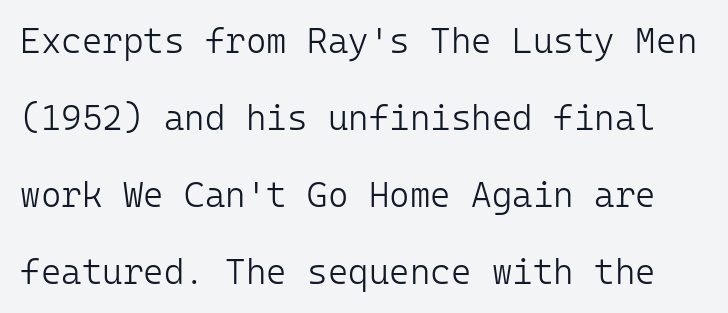
Q: Is the text bold? A: No.
Q: Is the text italic (slanted)? A: No, it is upright.
Q: Is the typeface a serif or a sans-serif typeface? A: Sans-serif.
Q: Is the text underlined? A: No.
Q: Is the spacing between letters normal or unusually wide? A: Normal.
Q: Is the spacing between lines tight, normal or loose? A: Loose.
Q: Width (condensed, normal, or wide)? A: Normal.
Q: Stroke contrast? A: Low.
Q: x-height? A: Medium.
Q: Monospaced? A: Yes.
